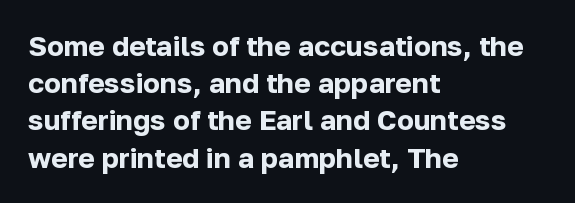
Q: Is the text bold? A: Yes.
Q: Is the text italic (slanted)? A: No, it is upright.
Q: Is the typeface a serif or a sans-serif typeface? A: Sans-serif.
Q: Is the text underlined? A: No.
Q: How is the paragraph aligned? A: Left-aligned.
Q: Is the spacing between letters normal or unusually wide? A: Normal.
Q: Is the spacing between lines tight, normal or loose? A: Normal.
Q: Width (condensed, normal, or wide)? A: Normal.
Q: Stroke contrast? A: Low.
Q: x-height? A: Medium.
Q: Monospaced? A: No.
